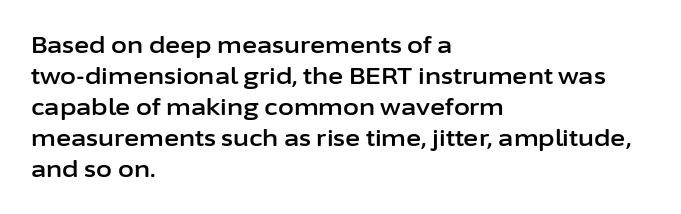
{"italic": "no", "underline": "no", "align": "left", "line_spacing": "normal", "line_spacing_ratio": 1.35, "letter_spacing": "normal", "letter_spacing_em": 0.0, "glyph_px": 23}
